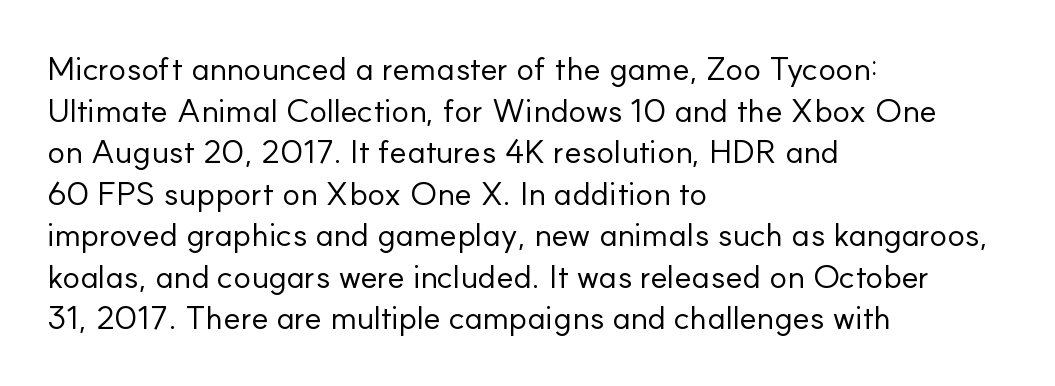
{"serif": "no", "italic": "no", "bold": "no", "weight": "regular", "width": "normal", "stroke_contrast": "low", "x_height": "small", "monospaced": "no", "underline": "no", "align": "left", "line_spacing": "normal", "line_spacing_ratio": 1.26, "letter_spacing": "normal", "letter_spacing_em": 0.0, "glyph_px": 33}
